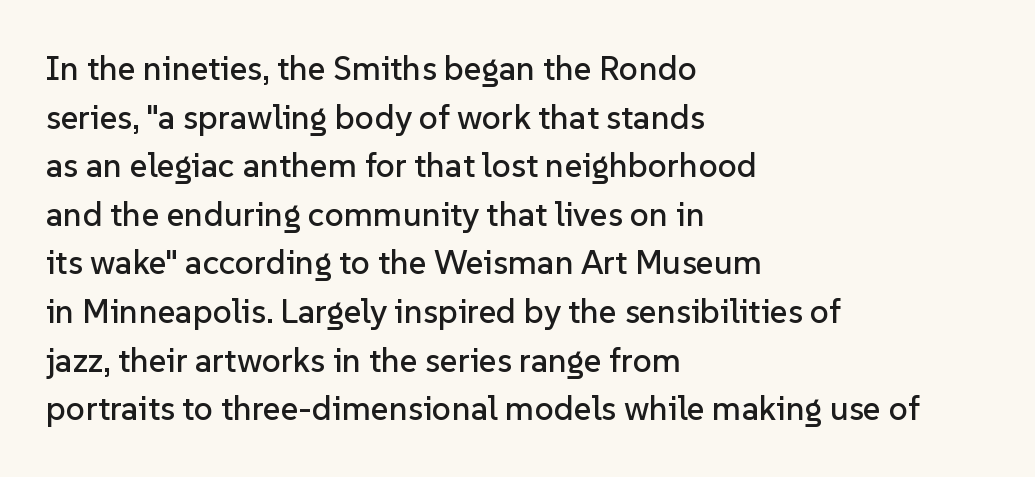
{"serif": "no", "italic": "no", "width": "normal", "stroke_contrast": "low", "x_height": "medium", "monospaced": "no", "underline": "no", "align": "left", "line_spacing": "normal", "line_spacing_ratio": 1.43, "letter_spacing": "normal", "letter_spacing_em": 0.0, "glyph_px": 34}
